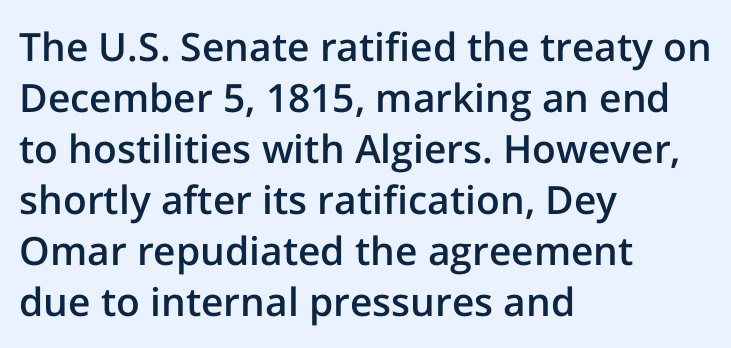
These lines are rendered in a variable-pitch font. Strokes here are thickened, but only to semibold level. Inter-character spacing is left at the font's built-in metrics. The designer left line spacing at the default.
